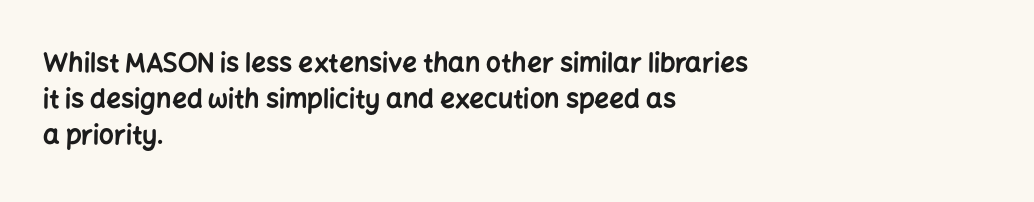
{"italic": "no", "bold": "yes", "underline": "no", "align": "left", "line_spacing": "normal", "line_spacing_ratio": 1.38, "letter_spacing": "normal", "letter_spacing_em": 0.0, "glyph_px": 26}
